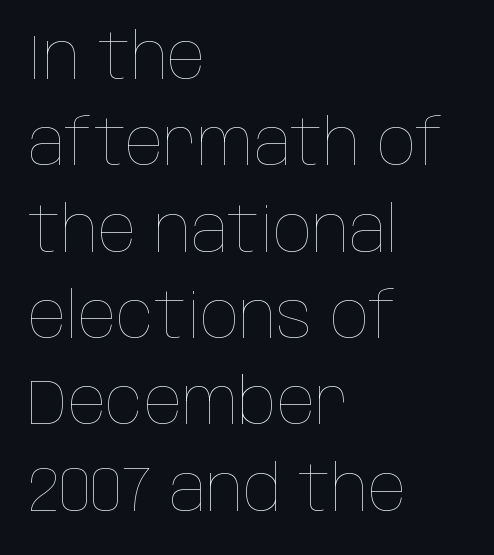
Q: Is the text bold? A: No.
Q: Is the text italic (slanted)? A: No, it is upright.
Q: Is the text underlined? A: No.
Q: How is the paragraph aligned? A: Left-aligned.
Q: Is the spacing between letters normal or unusually wide? A: Normal.
Q: Is the spacing between lines tight, normal or loose? A: Normal.
Q: Width (condensed, normal, or wide)? A: Condensed.
Q: Stroke contrast? A: Low.
Q: x-height? A: Large.
Q: Monospaced? A: No.
